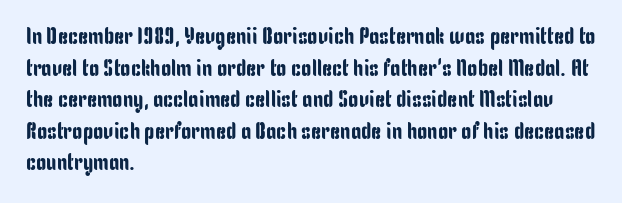
The letterforms sit shoulder to shoulder at normal distance. The paragraph has a hard left edge and a soft right edge. A clean baseline with only descenders dipping below it. No italicization has been applied; the sample stays upright.
